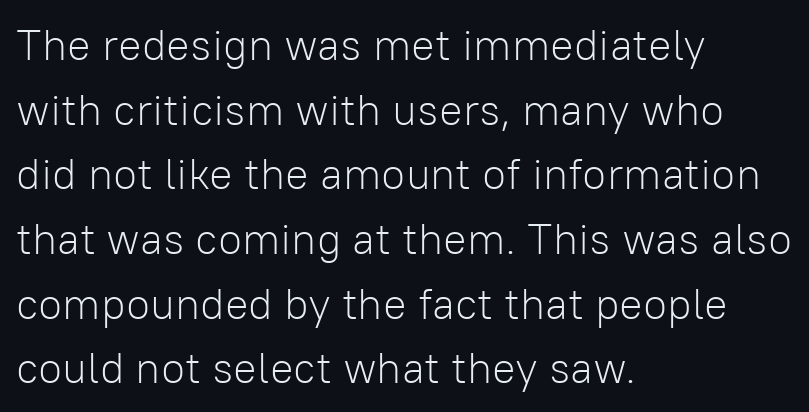
The image shows 44 px light sans-serif type, upright; set left-aligned, normal line spacing (1.47x), normal letter spacing, not underlined; low stroke contrast and a medium x-height.
